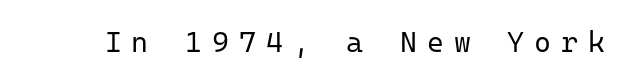
This sample has the even, mechanical cadence of fixed-width lettering. Letters rest on an invisible, unmarked baseline. On a weight scale, this lands at 450 or below. Glyph-to-glyph distance is far greater than everyday printed text.
